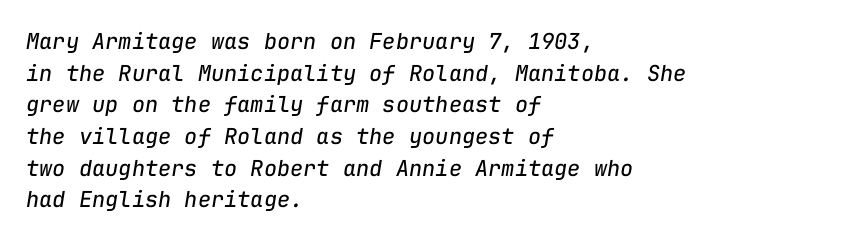
{"italic": "yes", "lean": "right", "slant_degrees": 9, "bold": "no", "underline": "no", "align": "left", "line_spacing": "normal", "line_spacing_ratio": 1.44, "letter_spacing": "normal", "letter_spacing_em": 0.0, "glyph_px": 22}
